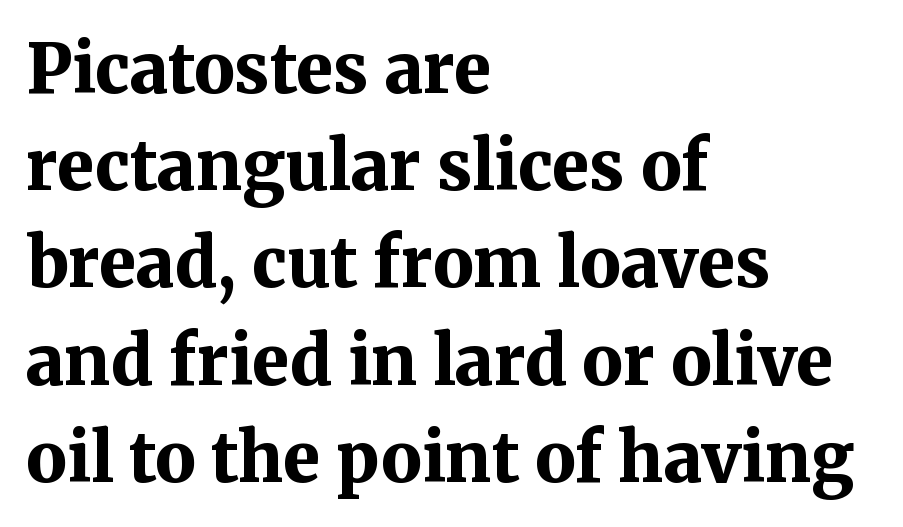
Are there feet on the stems? There are — it's a serif. The designer left line spacing at the default. The passage shown is typed in a proportional face where columns would drift. Clear beneath every line of the passage. Nobody touched the tracking dial on this one. A student would call this left alignment; a typographer would say flush left, rag right.
